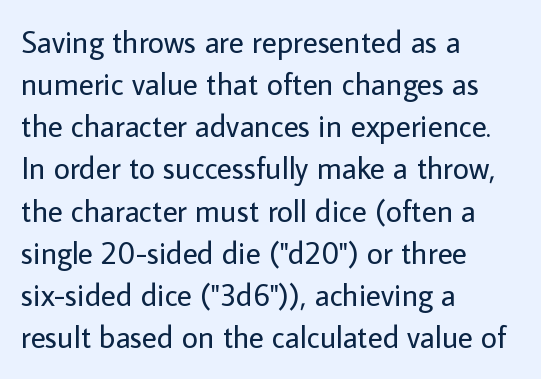
The rendering uses natural spacing where letterforms have individual widths. A sans-serif font was chosen for this passage. Descenders hang freely into open space. Each line starts at the same left margin while the right side varies. Stems and bowls with no extra thickness — not bold. Leading: standard.
